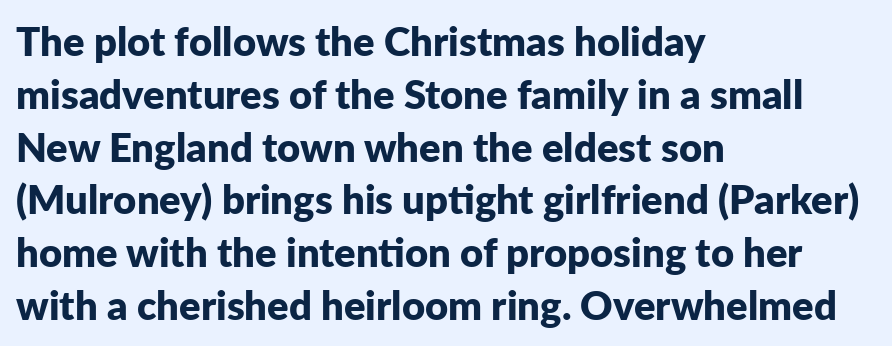
The image shows 40 px bold sans-serif type, upright; set left-aligned, normal line spacing (1.32x), normal letter spacing, not underlined; low stroke contrast and a medium x-height.
